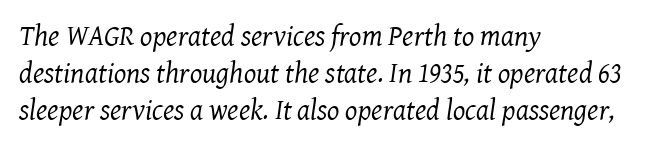
Nobody drew a line under any word here. The characters are drawn with everyday or finer stroke widths. There's an unmistakable incline to the writing here. Observe the serifs anchoring each vertical stroke in this sample. These lines keep a tight, regular rhythm from letter to letter.
